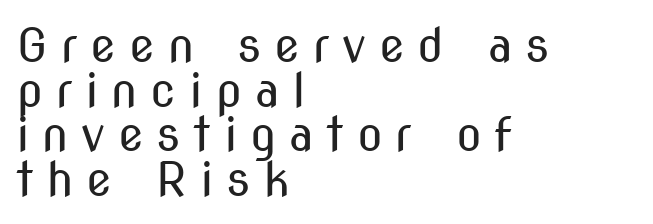
Q: Is the text bold? A: No.
Q: Is the text italic (slanted)? A: No, it is upright.
Q: Is the typeface a serif or a sans-serif typeface? A: Sans-serif.
Q: Is the text underlined? A: No.
Q: How is the paragraph aligned? A: Left-aligned.
Q: Is the spacing between letters normal or unusually wide? A: Unusually wide.
Q: Is the spacing between lines tight, normal or loose? A: Tight.
Q: Width (condensed, normal, or wide)? A: Condensed.
Q: Stroke contrast? A: Medium.
Q: x-height? A: Medium.
Q: Monospaced? A: No.
